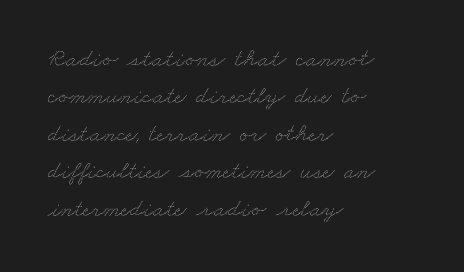
The image shows 25 px text type; set left-aligned, normal line spacing (1.5x), normal letter spacing, not underlined.
